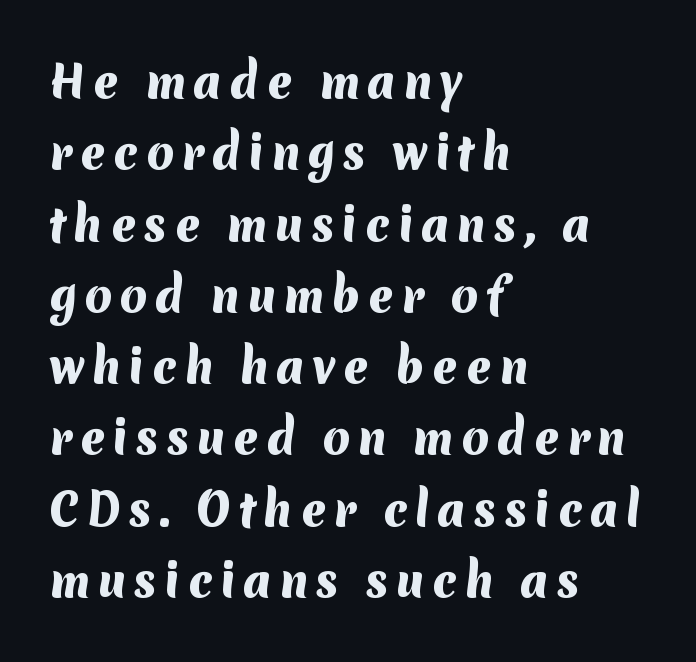
Q: Is the text bold? A: Yes.
Q: Is the typeface a serif or a sans-serif typeface? A: Sans-serif.
Q: Is the text underlined? A: No.
Q: How is the paragraph aligned? A: Left-aligned.
Q: Is the spacing between lines tight, normal or loose? A: Normal.
Q: Width (condensed, normal, or wide)? A: Normal.
Q: Stroke contrast? A: Medium.
Q: x-height? A: Medium.
Q: Monospaced? A: No.
